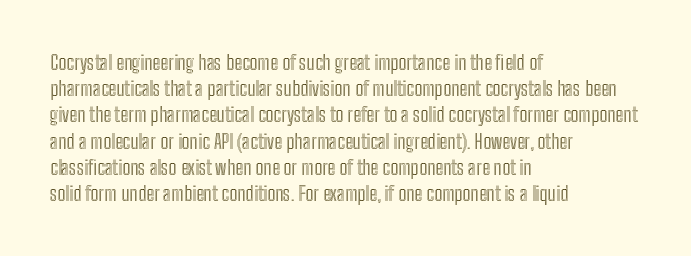
{"italic": "no", "underline": "no", "align": "left", "line_spacing": "normal", "line_spacing_ratio": 1.31, "letter_spacing": "normal", "letter_spacing_em": 0.0, "glyph_px": 20}
